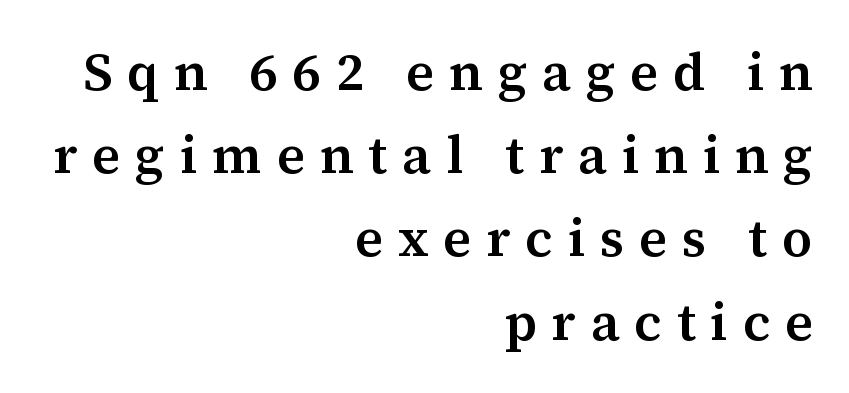
The image shows 53 px semibold serif type, upright; set right-aligned, normal line spacing (1.57x), unusually wide letter spacing (+0.28 em), not underlined; medium stroke contrast and a medium x-height.
